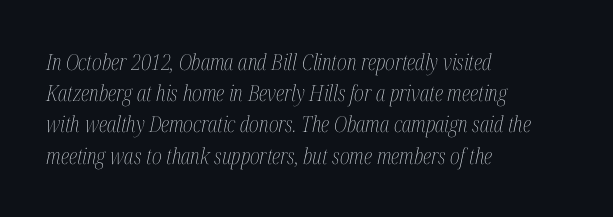
The image shows 22 px text type, italic (leaning right); set left-aligned, normal line spacing (1.42x), normal letter spacing, not underlined.
